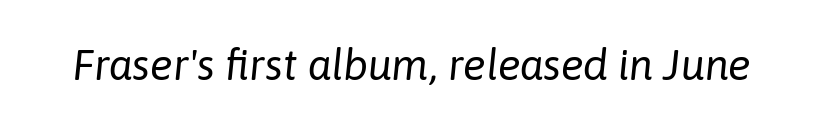
{"italic": "yes", "lean": "right", "slant_degrees": 6, "bold": "no", "weight": "regular", "width": "normal", "stroke_contrast": "low", "x_height": "medium", "monospaced": "no", "underline": "no", "letter_spacing": "normal", "letter_spacing_em": 0.0, "glyph_px": 43}
